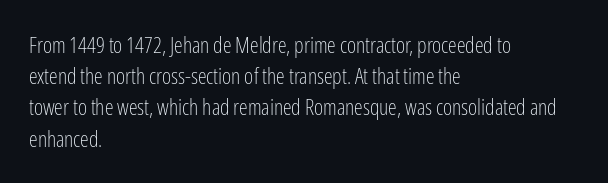
Q: Is the text bold? A: No.
Q: Is the text italic (slanted)? A: No, it is upright.
Q: Is the text underlined? A: No.
Q: How is the paragraph aligned? A: Left-aligned.
Q: Is the spacing between letters normal or unusually wide? A: Normal.
Q: Is the spacing between lines tight, normal or loose? A: Normal.
